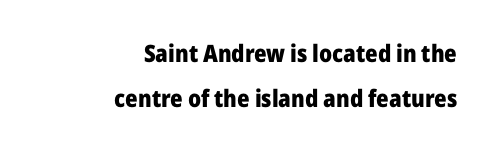
Q: Is the text bold? A: Yes.
Q: Is the text italic (slanted)? A: No, it is upright.
Q: Is the text underlined? A: No.
Q: How is the paragraph aligned? A: Right-aligned.
Q: Is the spacing between letters normal or unusually wide? A: Normal.
